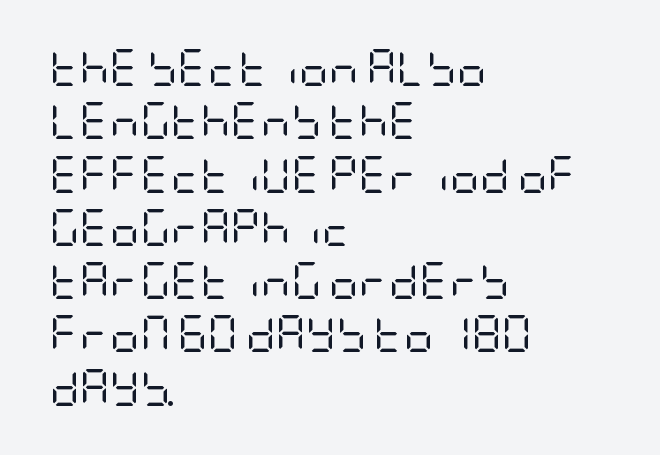
The font is comparable to plain body text, perhaps lighter. What kind of face is this? One without serifs — a sans. In terms of leading, this rendering sits right in the middle. Visually the block forms a straight wall on the left and a jagged coastline on the right.
